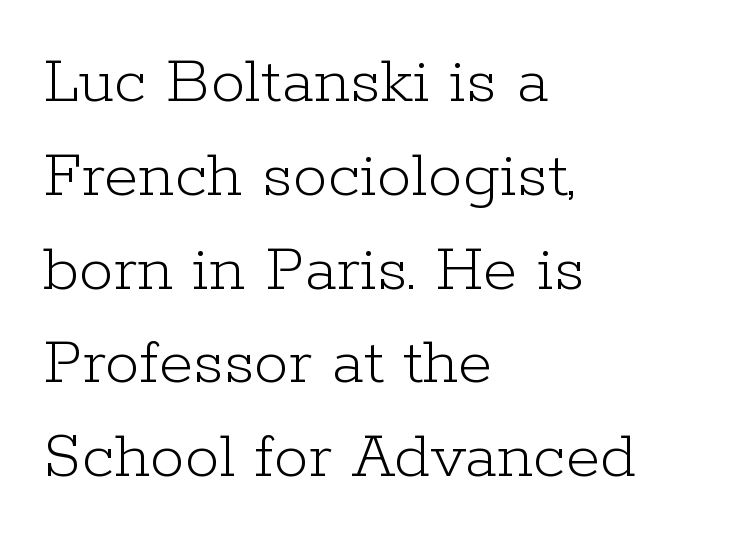
{"serif": "yes", "italic": "no", "bold": "no", "weight": "light", "width": "normal", "stroke_contrast": "low", "x_height": "medium", "monospaced": "no", "underline": "no", "align": "left", "line_spacing": "normal", "line_spacing_ratio": 1.34, "letter_spacing": "normal", "letter_spacing_em": 0.0, "glyph_px": 70}
